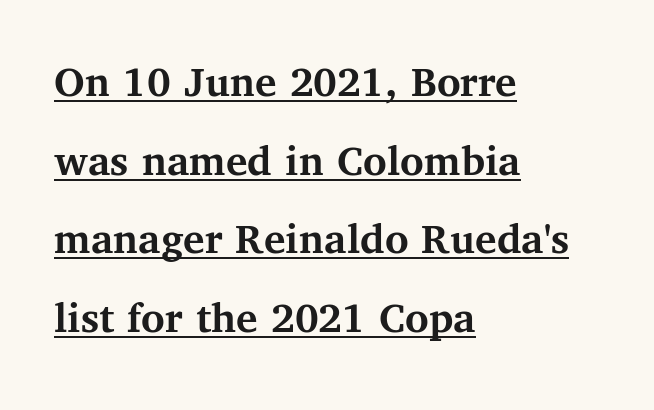
The image shows 45 px semibold serif type, upright; set left-aligned, line spacing 1.75x, normal letter spacing, underlined; medium stroke contrast and a medium x-height.
